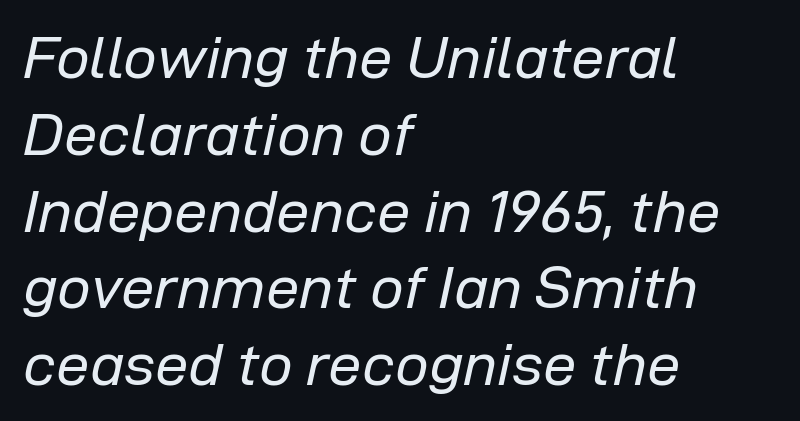
The image shows 60 px regular-weight type, italic (leaning right); set left-aligned, normal line spacing (1.28x), normal letter spacing, not underlined; low stroke contrast and a medium x-height.
